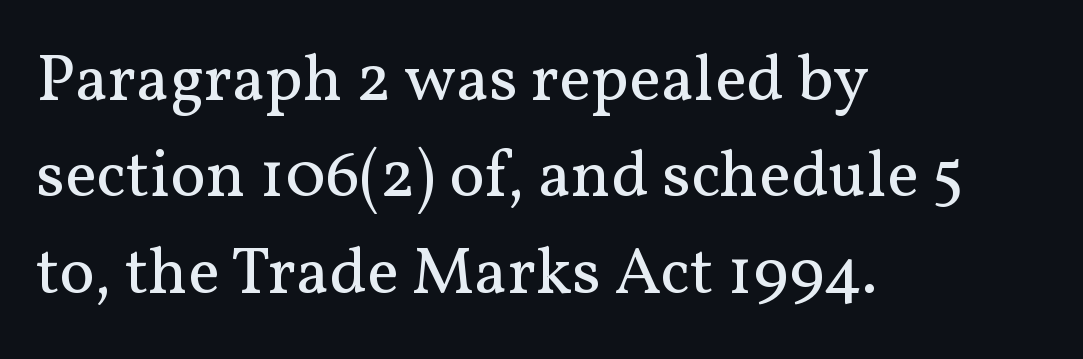
{"serif": "yes", "italic": "no", "bold": "no", "weight": "regular", "width": "normal", "stroke_contrast": "medium", "x_height": "medium", "monospaced": "no", "underline": "no", "align": "left", "line_spacing": "normal", "line_spacing_ratio": 1.44, "letter_spacing": "normal", "letter_spacing_em": 0.0, "glyph_px": 67}
